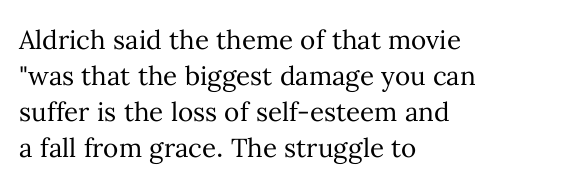
Q: Is the text bold? A: No.
Q: Is the text italic (slanted)? A: No, it is upright.
Q: Is the text underlined? A: No.
Q: How is the paragraph aligned? A: Left-aligned.
Q: Is the spacing between letters normal or unusually wide? A: Normal.
Q: Is the spacing between lines tight, normal or loose? A: Normal.
